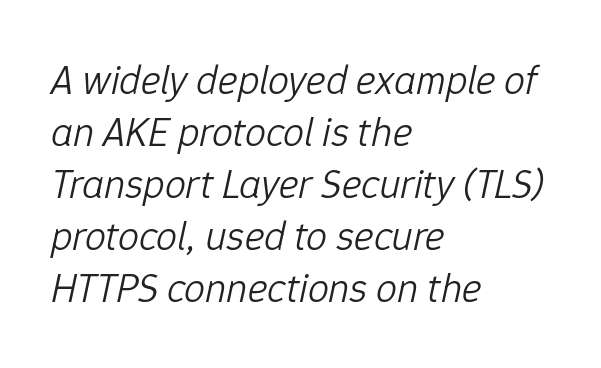
{"italic": "yes", "lean": "right", "slant_degrees": 12, "bold": "no", "weight": "light", "width": "normal", "stroke_contrast": "low", "x_height": "medium", "monospaced": "no", "underline": "no", "align": "left", "line_spacing_ratio": 1.24, "letter_spacing": "normal", "letter_spacing_em": 0.0, "glyph_px": 42}
